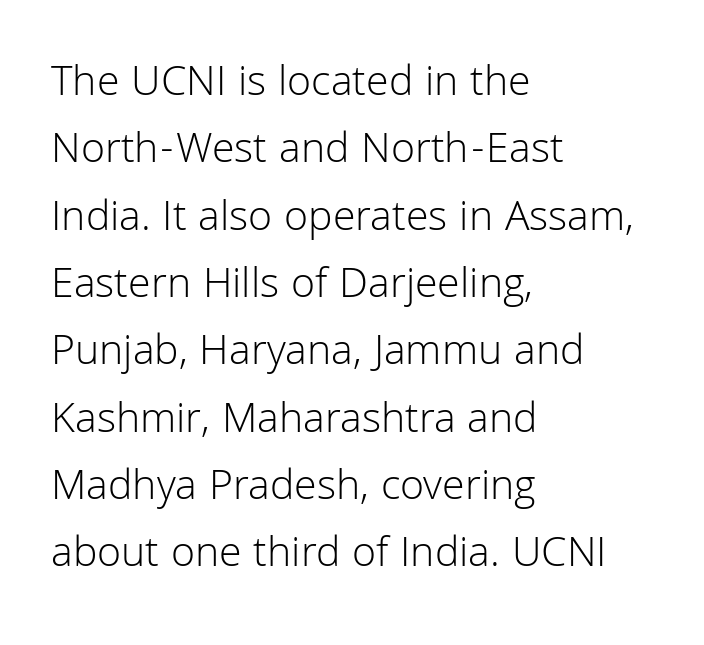
The image shows 44 px light sans-serif type, upright; set left-aligned, normal line spacing (1.53x), normal letter spacing, not underlined; low stroke contrast and a medium x-height.
